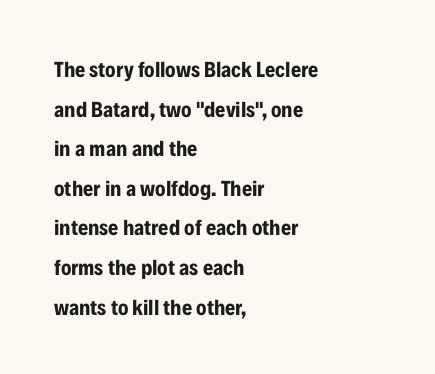
The characters look thick and weighty, a clear bold. Each word holds together tightly as a unit, with standard inter-letter gaps. Leftover space on each line is placed entirely after the last word. Every stem runs plumb, perpendicular to the baseline. Descender tails drop into unmarked territory.
